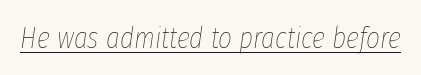
Short note: letters normally spaced. Is there an underline? Yes — a line sits under the letters. Stems here are at most as thick as an everyday book face. Each letter keeps its own natural width here, so spacing adapts to shape. Yep, that's italic — everything's leaning.
